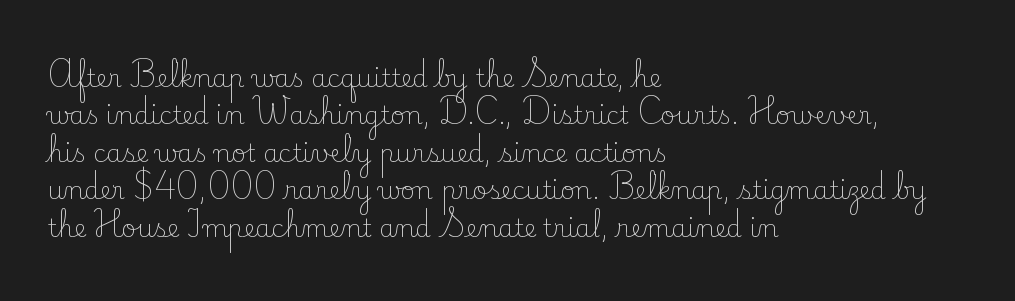
In CSS terms this would be text-align: left. Descenders are the only things crossing below the line. One glance says typical: line gaps are just what's usual. This is the regular roman posture of the typeface.
